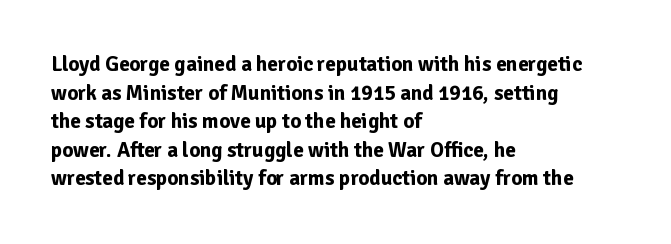
Q: Is the text bold? A: Yes.
Q: Is the text italic (slanted)? A: No, it is upright.
Q: Is the text underlined? A: No.
Q: How is the paragraph aligned? A: Left-aligned.
Q: Is the spacing between letters normal or unusually wide? A: Normal.
Q: Is the spacing between lines tight, normal or loose? A: Normal.
